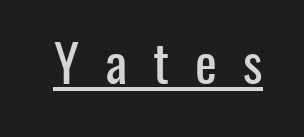
In terms of posture, this sample is upright. Spacing verdict: proportional, widths tailored to each character. The rendered words wear a rule along their underside. Characters follow at a spacing far wider than the type designer built in.
